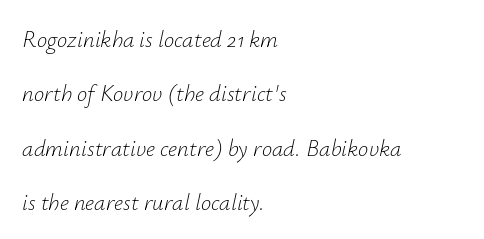
{"italic": "yes", "lean": "right", "slant_degrees": 12, "bold": "no", "underline": "no", "align": "left", "line_spacing": "loose", "line_spacing_ratio": 2.36, "letter_spacing": "normal", "letter_spacing_em": 0.0, "glyph_px": 23}
